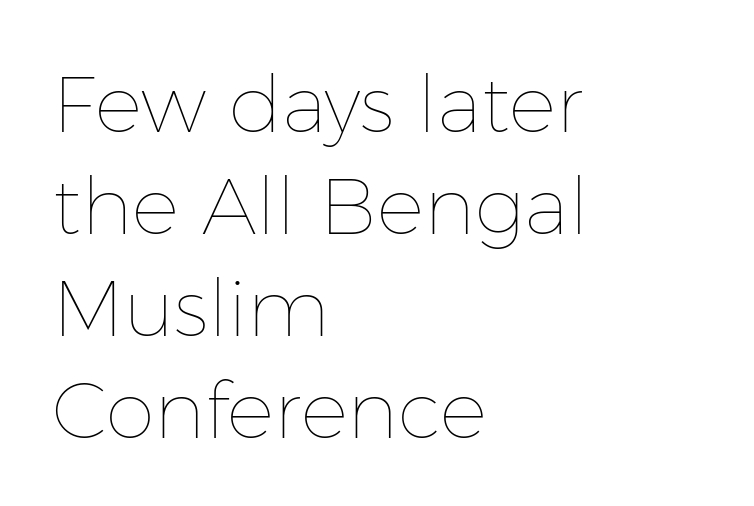
The image shows 79 px thin type, upright; set left-aligned, normal line spacing (1.29x), normal letter spacing, not underlined; low stroke contrast and a medium x-height.
